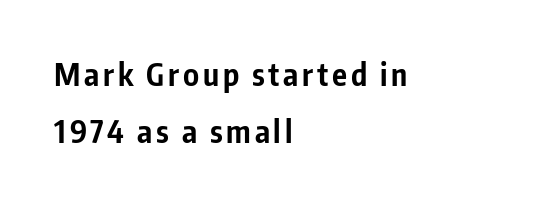
Q: Is the text bold? A: Yes.
Q: Is the text italic (slanted)? A: No, it is upright.
Q: Is the typeface a serif or a sans-serif typeface? A: Sans-serif.
Q: Is the text underlined? A: No.
Q: How is the paragraph aligned? A: Left-aligned.
Q: Width (condensed, normal, or wide)? A: Condensed.
Q: Stroke contrast? A: Low.
Q: x-height? A: Medium.
Q: Monospaced? A: No.
